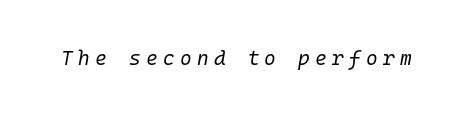
{"italic": "yes", "lean": "right", "slant_degrees": 10, "bold": "no", "underline": "no", "letter_spacing": "wide", "letter_spacing_em": 0.26, "glyph_px": 20}
